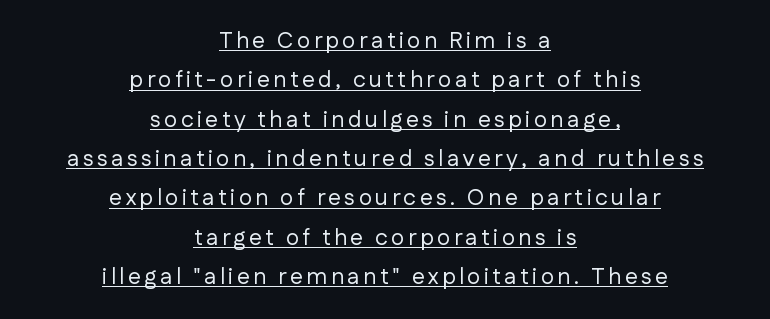
The image shows 23 px text type, upright; set centered, line spacing 1.71x, underlined.
